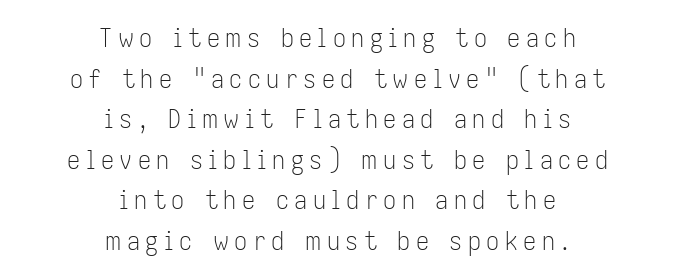
{"italic": "no", "bold": "no", "underline": "no", "align": "center", "line_spacing": "normal", "line_spacing_ratio": 1.56, "letter_spacing": "wide", "letter_spacing_em": 0.21, "glyph_px": 26}
